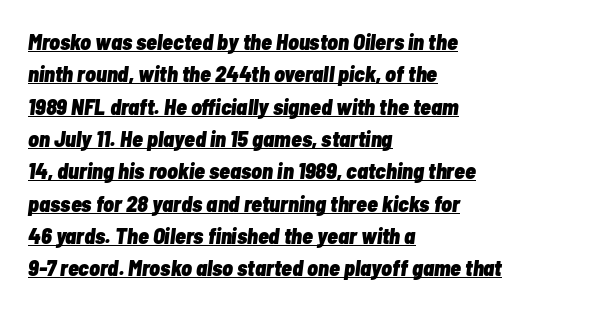
Q: Is the text bold? A: Yes.
Q: Is the text italic (slanted)? A: Yes, it leans right by about 7 degrees.
Q: Is the text underlined? A: Yes.
Q: How is the paragraph aligned? A: Left-aligned.
Q: Is the spacing between letters normal or unusually wide? A: Normal.
Q: Is the spacing between lines tight, normal or loose? A: Normal.
